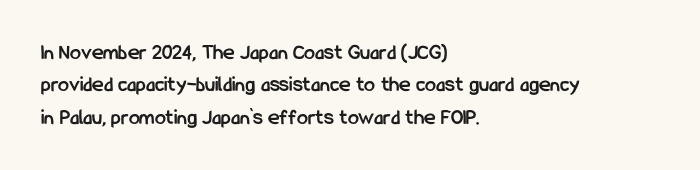
The image shows 22 px bold type, upright; set left-aligned, normal line spacing (1.47x), normal letter spacing, not underlined.
